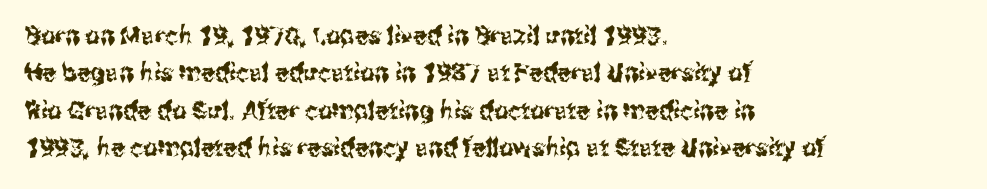
{"italic": "no", "underline": "no", "align": "left", "line_spacing": "normal", "line_spacing_ratio": 1.5, "letter_spacing": "normal", "letter_spacing_em": 0.0, "glyph_px": 25}
